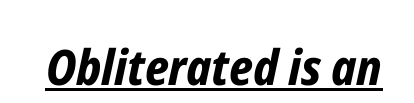
{"italic": "yes", "lean": "right", "slant_degrees": 12, "bold": "yes", "weight": "bold", "width": "condensed", "stroke_contrast": "low", "x_height": "medium", "monospaced": "no", "underline": "yes", "letter_spacing": "normal", "letter_spacing_em": 0.0, "glyph_px": 49}
